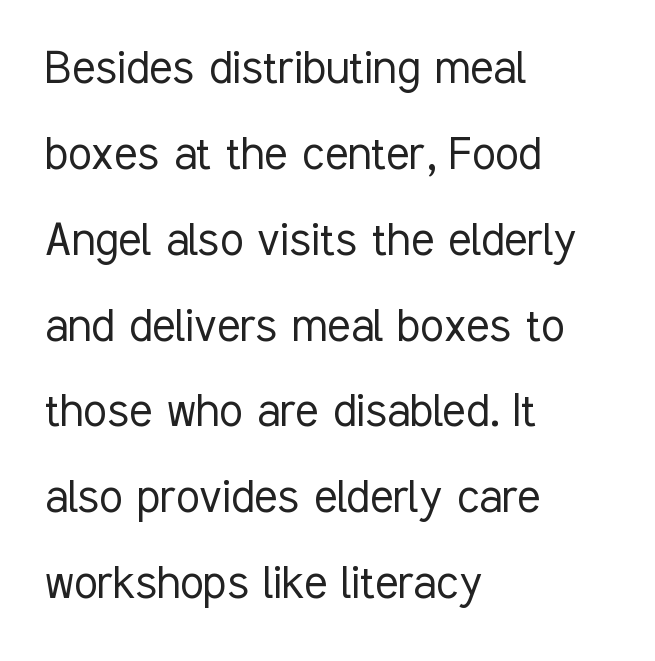
{"serif": "no", "italic": "no", "bold": "no", "weight": "light", "width": "condensed", "stroke_contrast": "low", "x_height": "medium", "monospaced": "no", "underline": "no", "align": "left", "line_spacing": "normal", "line_spacing_ratio": 1.59, "letter_spacing": "normal", "letter_spacing_em": 0.0, "glyph_px": 54}
